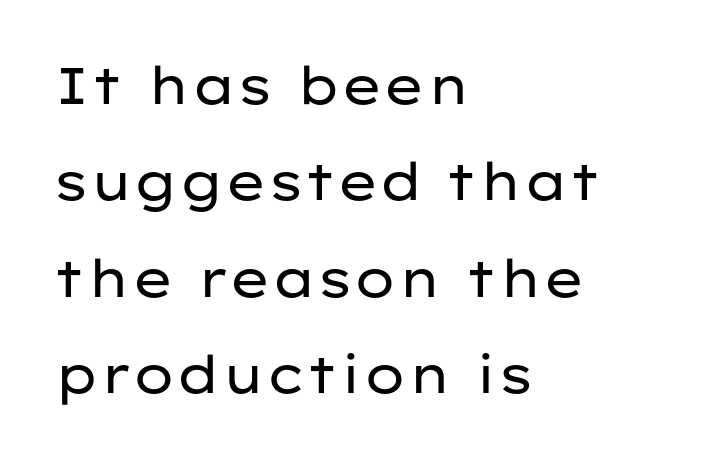
Q: Is the text bold? A: No.
Q: Is the text italic (slanted)? A: No, it is upright.
Q: Is the typeface a serif or a sans-serif typeface? A: Sans-serif.
Q: Is the text underlined? A: No.
Q: How is the paragraph aligned? A: Left-aligned.
Q: Is the spacing between letters normal or unusually wide? A: Normal.
Q: Width (condensed, normal, or wide)? A: Wide.
Q: Stroke contrast? A: Low.
Q: x-height? A: Medium.
Q: Monospaced? A: No.
